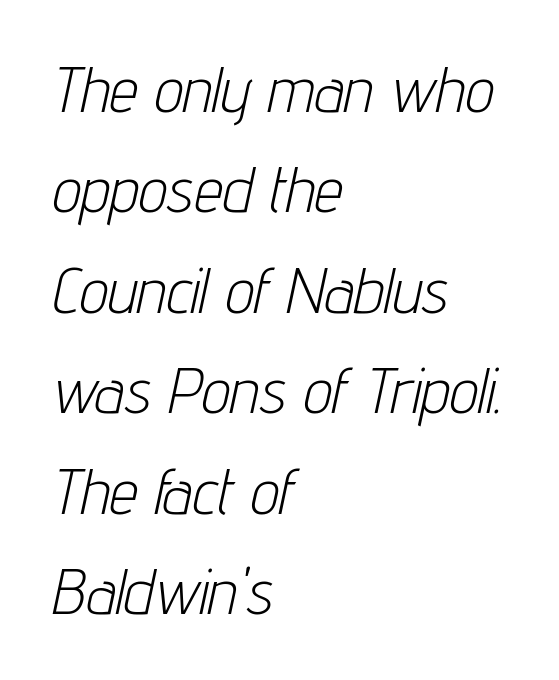
{"italic": "yes", "lean": "right", "slant_degrees": 12, "bold": "no", "weight": "light", "width": "condensed", "stroke_contrast": "low", "x_height": "medium", "monospaced": "no", "underline": "no", "align": "left", "line_spacing": "normal", "line_spacing_ratio": 1.57, "letter_spacing": "normal", "letter_spacing_em": 0.0, "glyph_px": 64}
